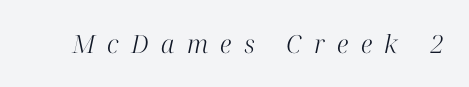
Only glyphs here, with clear space below each row. Rendered with sloped, italic letterforms. A quiet, ordinary-to-light weight characterises the typeface. The gaps between neighbouring characters are conspicuously large.
